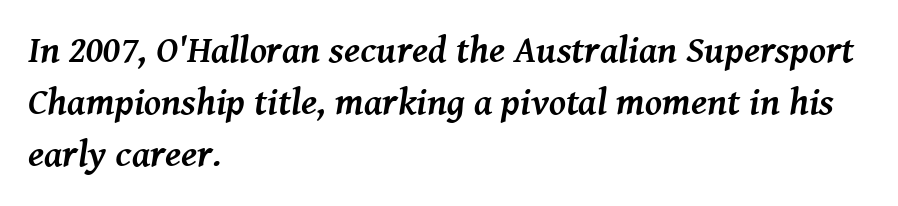
The image shows 38 px semibold serif type, italic (leaning right); set left-aligned, normal line spacing (1.37x), normal letter spacing, not underlined; medium stroke contrast and a medium x-height.
